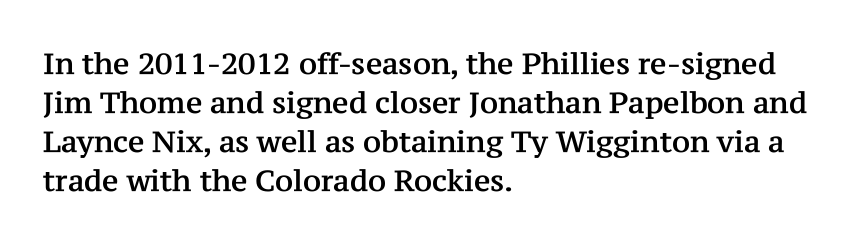
The paragraph shown leans on its left margin. Here the designer chose a conventional face with non-uniform glyph widths. Descenders are the only things crossing below the line. Look at the tracking — it's just the regular setting, nothing added.
